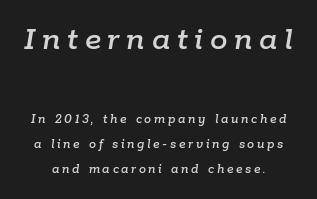
{"italic": "yes", "lean": "right", "slant_degrees": 9, "width": "normal", "stroke_contrast": "low", "x_height": "medium", "monospaced": "no", "underline": "no", "line_spacing_ratio": 1.8, "larger_block": "first", "size_ratio": 2.5, "glyph_px": 35}
